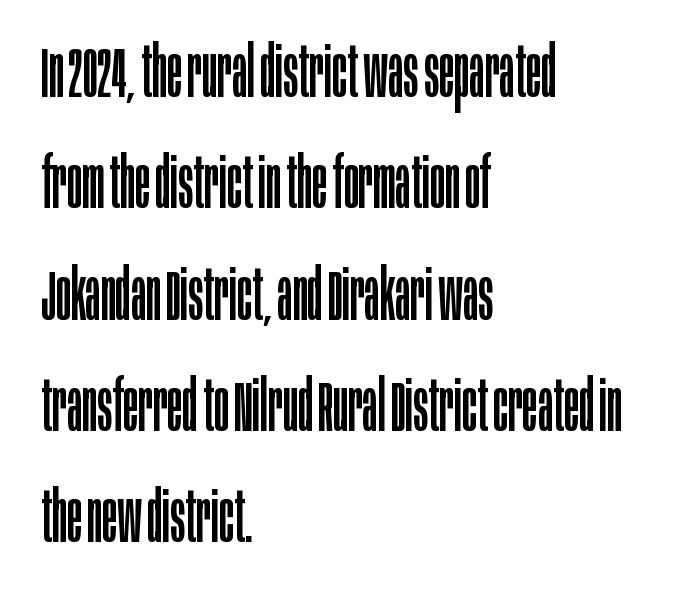
{"serif": "no", "italic": "no", "bold": "no", "weight": "regular", "width": "condensed", "stroke_contrast": "low", "x_height": "large", "monospaced": "no", "underline": "no", "align": "left", "line_spacing": "normal", "line_spacing_ratio": 1.59, "letter_spacing": "normal", "letter_spacing_em": 0.0, "glyph_px": 70}
